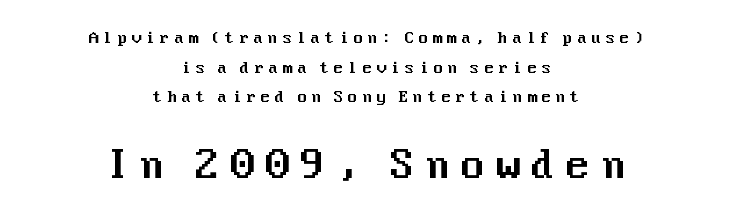
{"serif": "no", "italic": "no", "width": "normal", "stroke_contrast": "medium", "x_height": "medium", "underline": "no", "align": "center", "line_spacing": "loose", "line_spacing_ratio": 1.97, "letter_spacing": "wide", "letter_spacing_em": 0.26, "larger_block": "second", "size_ratio": 2.47, "glyph_px": 37}
